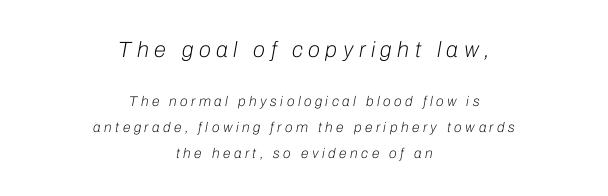
Which chunk is bigger? The first one — the top block dwarfs the bottom. A quiet, ordinary-to-light weight characterises the typeface. Is the block centered? Yes — each line is placed symmetrically about the middle. Clear beneath every line of the passage. Display-style spreading of the glyphs; the letterfit is very open. Would a proofreader flag this as italicized? Yes.
